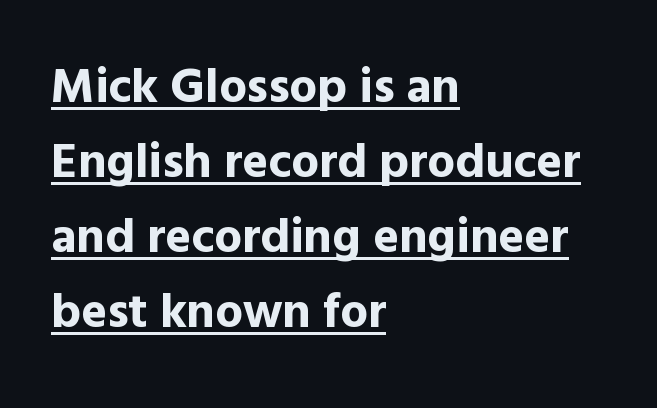
{"serif": "no", "italic": "no", "bold": "yes", "weight": "bold", "width": "normal", "x_height": "medium", "monospaced": "no", "underline": "yes", "align": "left", "line_spacing": "normal", "line_spacing_ratio": 1.53, "letter_spacing": "normal", "letter_spacing_em": 0.0, "glyph_px": 49}
